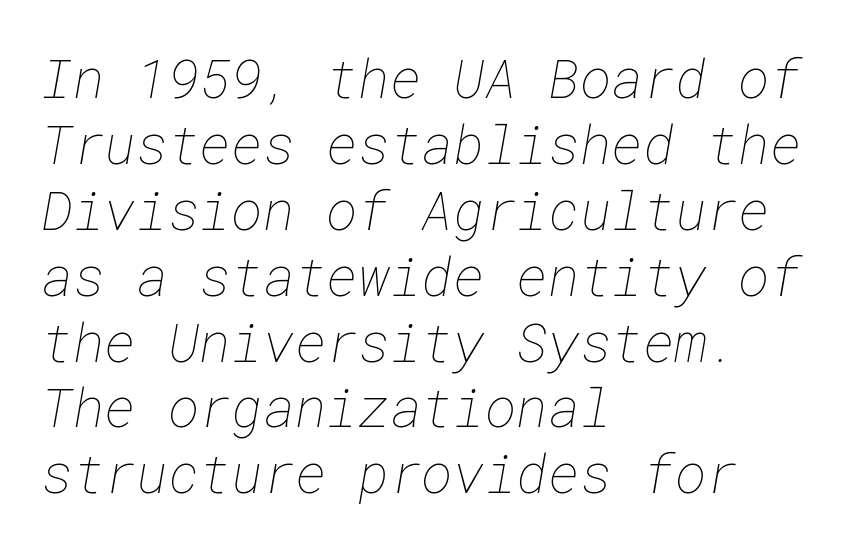
{"bold": "no", "weight": "thin", "width": "normal", "stroke_contrast": "low", "x_height": "medium", "underline": "no", "align": "left", "line_spacing_ratio": 1.22, "letter_spacing": "normal", "letter_spacing_em": 0.0, "glyph_px": 54}
